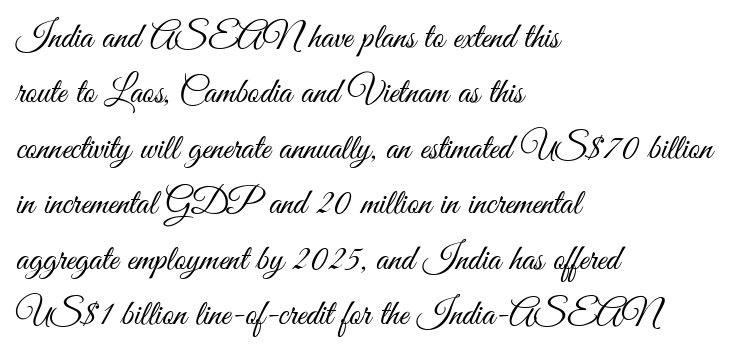
Q: Is the text bold? A: No.
Q: Is the text italic (slanted)? A: Yes.
Q: Is the typeface a serif or a sans-serif typeface? A: Sans-serif.
Q: Is the text underlined? A: No.
Q: How is the paragraph aligned? A: Left-aligned.
Q: Is the spacing between letters normal or unusually wide? A: Normal.
Q: Is the spacing between lines tight, normal or loose? A: Normal.
Q: Width (condensed, normal, or wide)? A: Condensed.
Q: Stroke contrast? A: Medium.
Q: x-height? A: Small.
Q: Monospaced? A: No.
